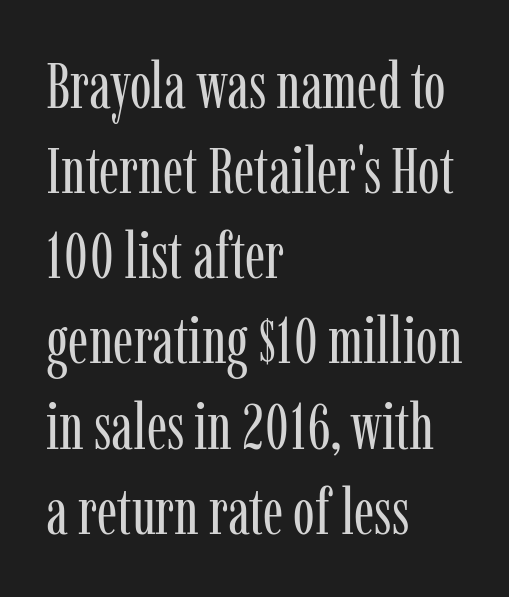
Glance below the letters and you will spot only blank space. Students, observe: this is what conventionally led text looks like. Vertical strokes here are truly vertical. The lines in this sample share a left origin and differ only in where they stop. Serif or sans? Serif — the stroke terminals have little feet.
